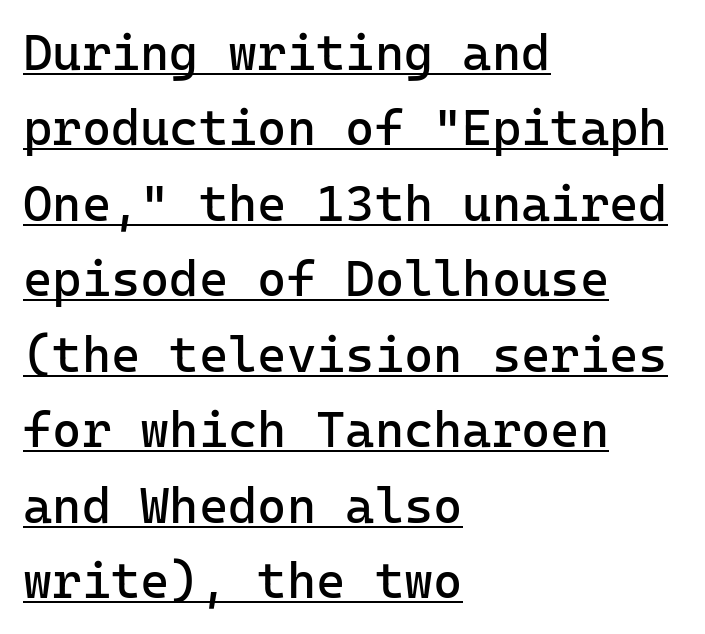
The image shows 50 px regular-weight sans-serif type, upright, monospaced; set left-aligned, normal line spacing (1.51x), normal letter spacing, underlined; low stroke contrast and a medium x-height.
